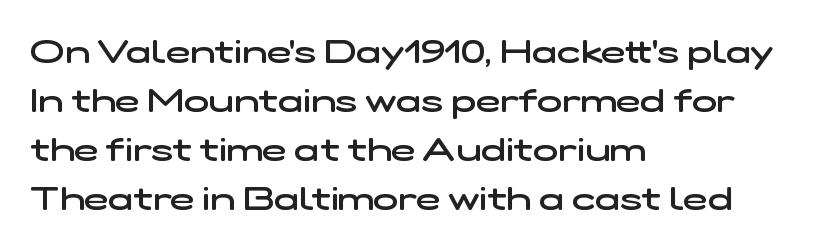
{"serif": "no", "bold": "semi", "weight": "semibold", "width": "wide", "stroke_contrast": "low", "x_height": "medium", "monospaced": "no", "underline": "no", "align": "left", "line_spacing": "normal", "line_spacing_ratio": 1.48, "letter_spacing": "normal", "letter_spacing_em": 0.0, "glyph_px": 33}
